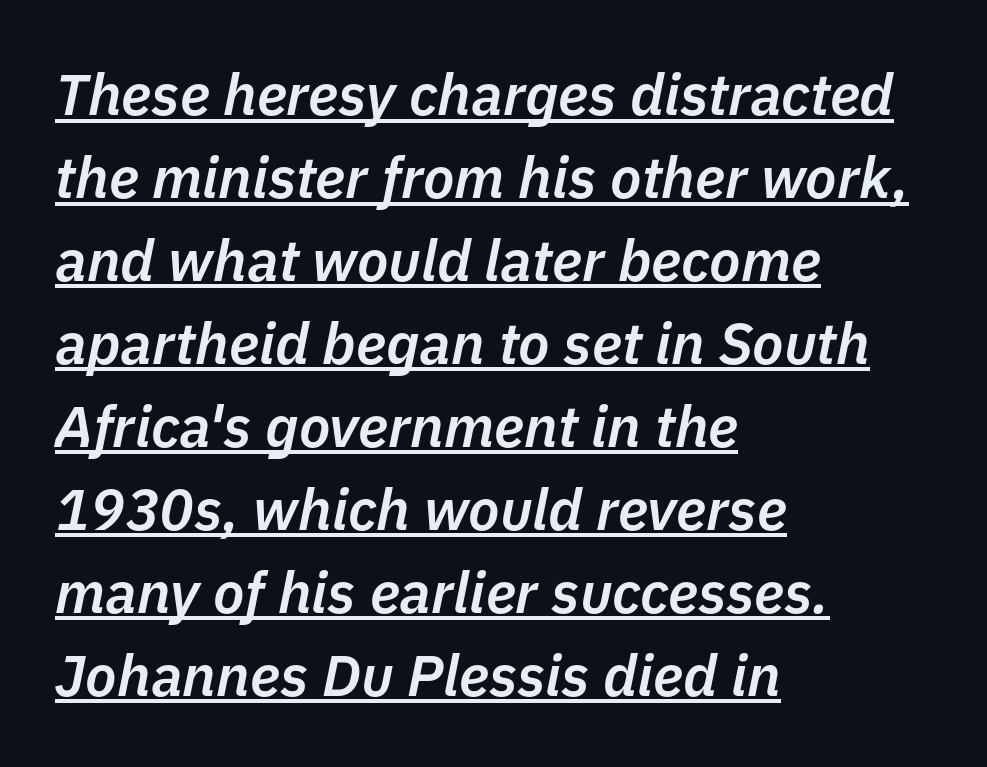
The image shows 58 px semibold type, italic (leaning right); set left-aligned, normal line spacing (1.43x), normal letter spacing, underlined; low stroke contrast and a medium x-height.
